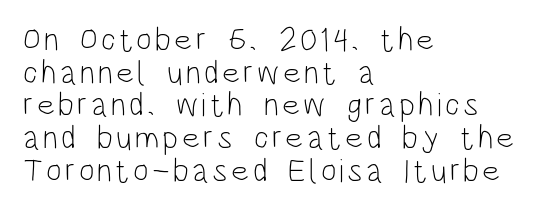
The image shows 33 px light, condensed sans-serif type, upright; set left-aligned, tight line spacing (0.99x), not underlined; low stroke contrast and a large x-height.
